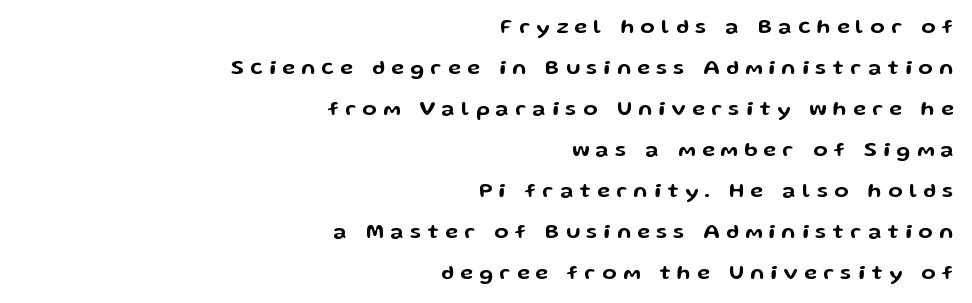
The paragraph has a hard right edge and a soft left edge. Posture: straight, roman, zero tilt. Words appear elongated and porous because spacing is wide. Loosely led — the rows are spread out. The space beneath each line is pristine and unruled.
